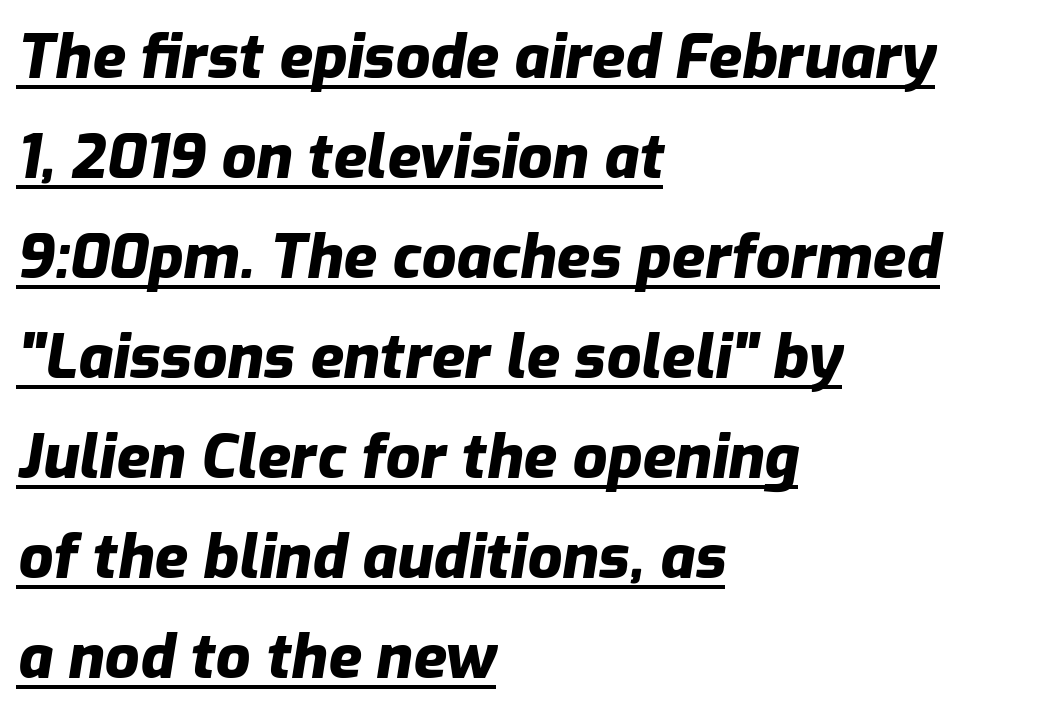
Q: Is the text bold? A: Yes.
Q: Is the text italic (slanted)? A: Yes, it leans right by about 9 degrees.
Q: Is the text underlined? A: Yes.
Q: How is the paragraph aligned? A: Left-aligned.
Q: Is the spacing between letters normal or unusually wide? A: Normal.
Q: Is the spacing between lines tight, normal or loose? A: Normal.
Q: Width (condensed, normal, or wide)? A: Normal.
Q: Stroke contrast? A: Low.
Q: x-height? A: Medium.
Q: Monospaced? A: No.
